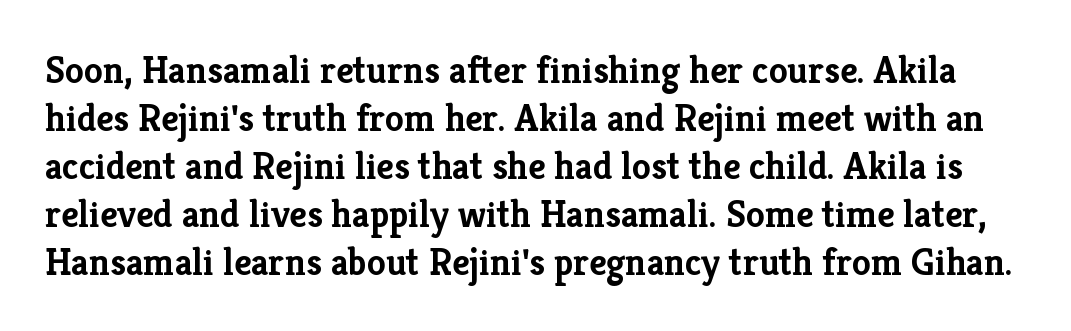
Q: Is the text bold? A: Yes.
Q: Is the text italic (slanted)? A: No, it is upright.
Q: Is the typeface a serif or a sans-serif typeface? A: Serif.
Q: Is the text underlined? A: No.
Q: Is the spacing between letters normal or unusually wide? A: Normal.
Q: Is the spacing between lines tight, normal or loose? A: Normal.
Q: Width (condensed, normal, or wide)? A: Normal.
Q: Stroke contrast? A: Low.
Q: x-height? A: Medium.
Q: Monospaced? A: No.
